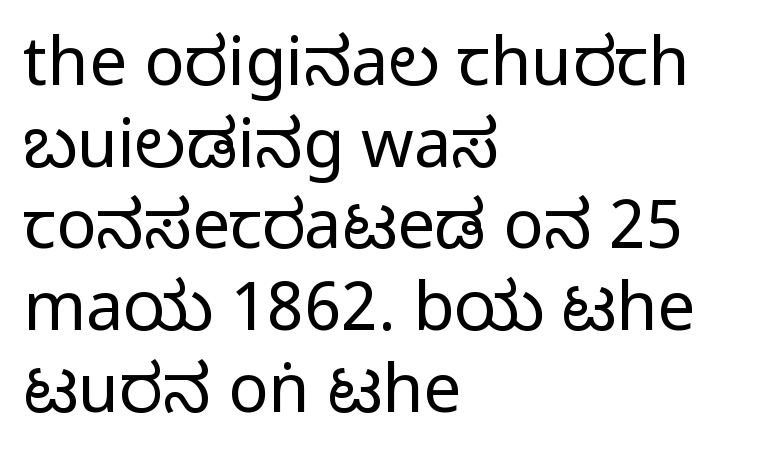
Q: Is the text bold? A: No.
Q: Is the text italic (slanted)? A: No, it is upright.
Q: Is the typeface a serif or a sans-serif typeface? A: Sans-serif.
Q: Is the text underlined? A: No.
Q: How is the paragraph aligned? A: Left-aligned.
Q: Is the spacing between letters normal or unusually wide? A: Normal.
Q: Width (condensed, normal, or wide)? A: Condensed.
Q: Stroke contrast? A: Low.
Q: x-height? A: Large.
Q: Monospaced? A: No.
